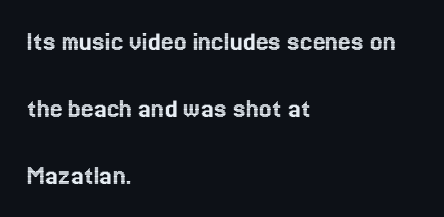
Q: Is the text italic (slanted)? A: No, it is upright.
Q: Is the text underlined? A: No.
Q: How is the paragraph aligned? A: Left-aligned.
Q: Is the spacing between letters normal or unusually wide? A: Normal.
Q: Is the spacing between lines tight, normal or loose? A: Loose.
Q: Width (condensed, normal, or wide)? A: Normal.
Q: x-height? A: Medium.
Q: Monospaced? A: No.
